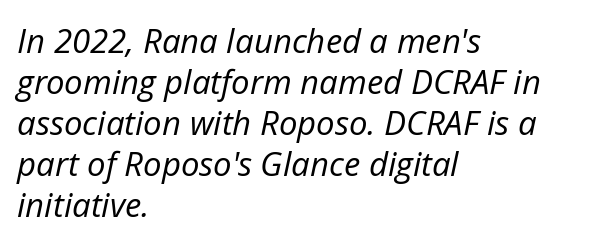
The image shows 33 px regular-weight type, italic (leaning right); set left-aligned, line spacing 1.24x, normal letter spacing, not underlined; low stroke contrast and a medium x-height.
